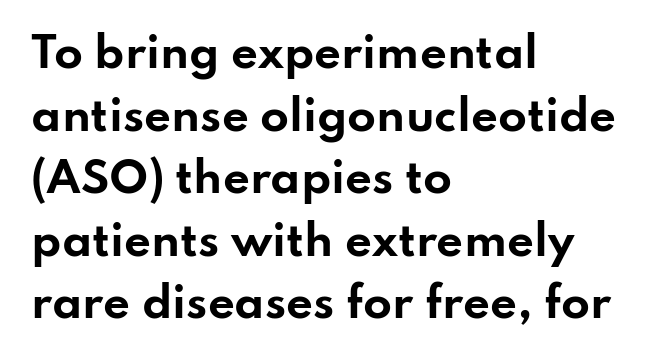
Q: Is the text bold? A: Yes.
Q: Is the text italic (slanted)? A: No, it is upright.
Q: Is the typeface a serif or a sans-serif typeface? A: Sans-serif.
Q: Is the text underlined? A: No.
Q: How is the paragraph aligned? A: Left-aligned.
Q: Is the spacing between letters normal or unusually wide? A: Normal.
Q: Is the spacing between lines tight, normal or loose? A: Normal.
Q: Width (condensed, normal, or wide)? A: Wide.
Q: Stroke contrast? A: Low.
Q: x-height? A: Small.
Q: Monospaced? A: No.
